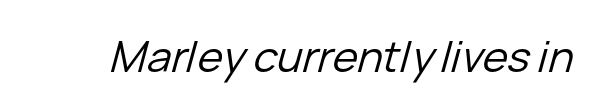
The image shows 43 px regular-weight type, italic (leaning right); set normal letter spacing, not underlined; low stroke contrast and a medium x-height.
